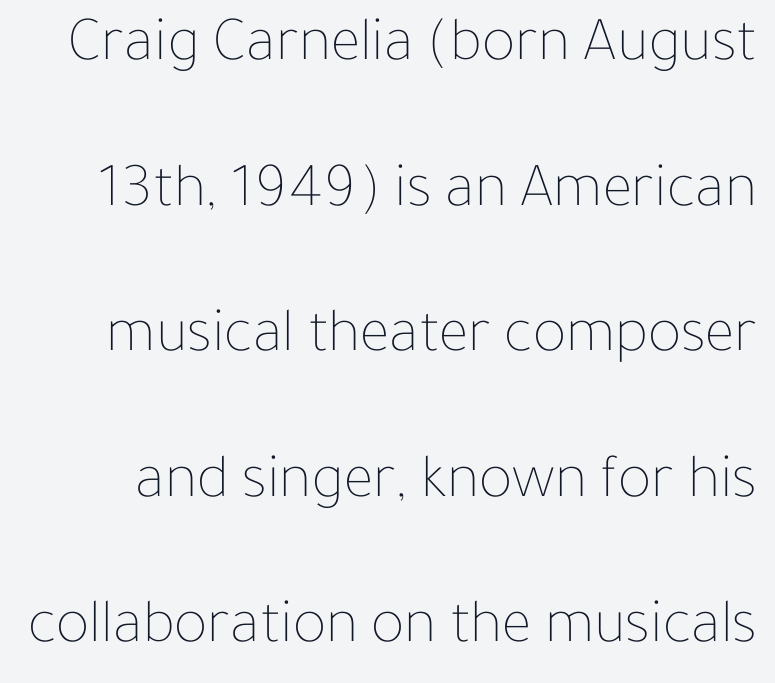
The image shows 63 px thin type, upright; set loose line spacing (2.31x), normal letter spacing, not underlined; low stroke contrast and a medium x-height.
